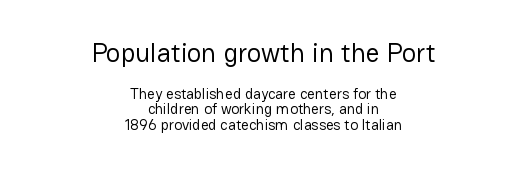
Q: Is the text bold? A: No.
Q: Is the text italic (slanted)? A: No, it is upright.
Q: Is the text underlined? A: No.
Q: How is the paragraph aligned? A: Centered.
Q: Is the spacing between letters normal or unusually wide? A: Normal.
Q: Is the spacing between lines tight, normal or loose? A: Tight.
Q: Which block of text is set in a larger size, the first (top) or the second (bottom)? A: The first (top) one.
